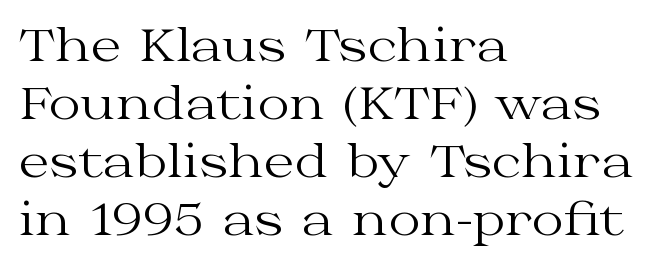
You can tell it's not italic because the verticals are truly vertical. The rendering uses a moderate line-height, typical for paragraphs. The passage shown has conventional tracking throughout. Stems and bowls with no extra thickness — not bold. A serif font was chosen for this passage.
